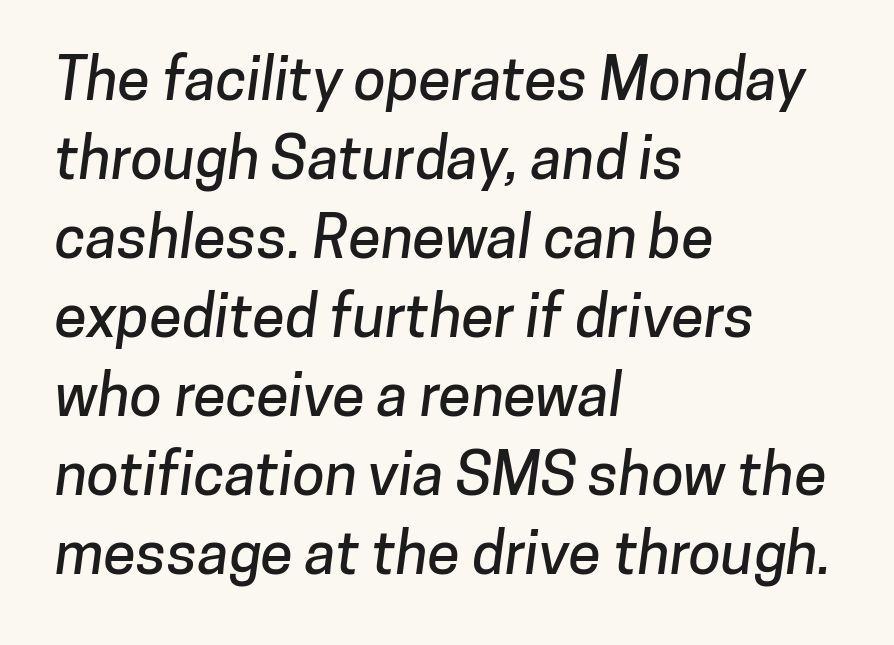
Just letters on the line, the space beneath them empty. The compositor pushed each line to the left boundary. Proportional: the letters do not fall into vertical columns. Are there feet on the stems? There aren't — it's a sans. Does the leading feel generous? No, just average. Caption: standard tracking, unaltered.
